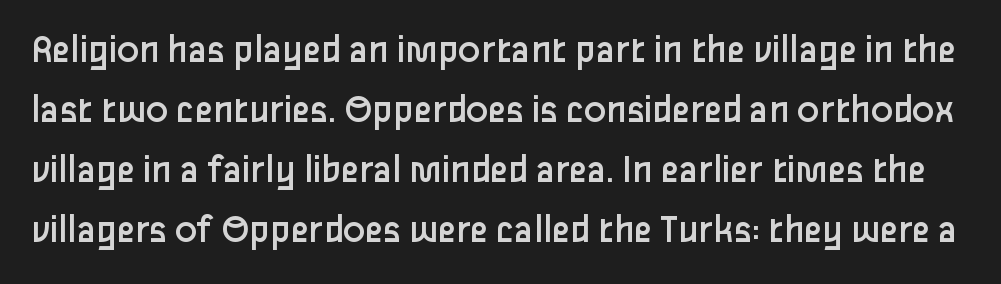
Q: Is the text bold? A: No.
Q: Is the text italic (slanted)? A: No, it is upright.
Q: Is the typeface a serif or a sans-serif typeface? A: Sans-serif.
Q: Is the text underlined? A: No.
Q: Is the spacing between letters normal or unusually wide? A: Normal.
Q: Is the spacing between lines tight, normal or loose? A: Normal.
Q: Width (condensed, normal, or wide)? A: Normal.
Q: Stroke contrast? A: Low.
Q: x-height? A: Medium.
Q: Monospaced? A: No.
